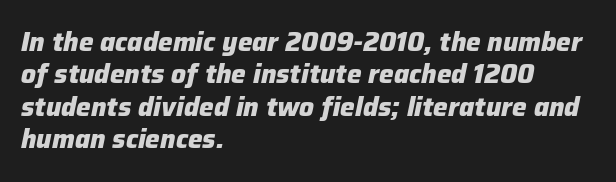
The foot of each line stays bare and open. How are the letters spaced? Ordinarily, with no added tracking. The glyphs have the mass of a bold cut. Reading down the column, the eye jumps a familiar distance to each next line.
